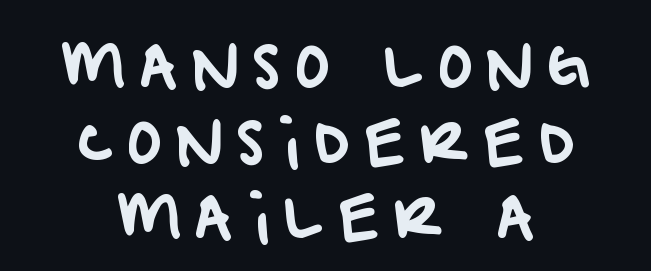
The image shows 59 px sans-serif type; set centered, normal line spacing (1.28x), unusually wide letter spacing (+0.24 em), not underlined; low stroke contrast and a large x-height.
